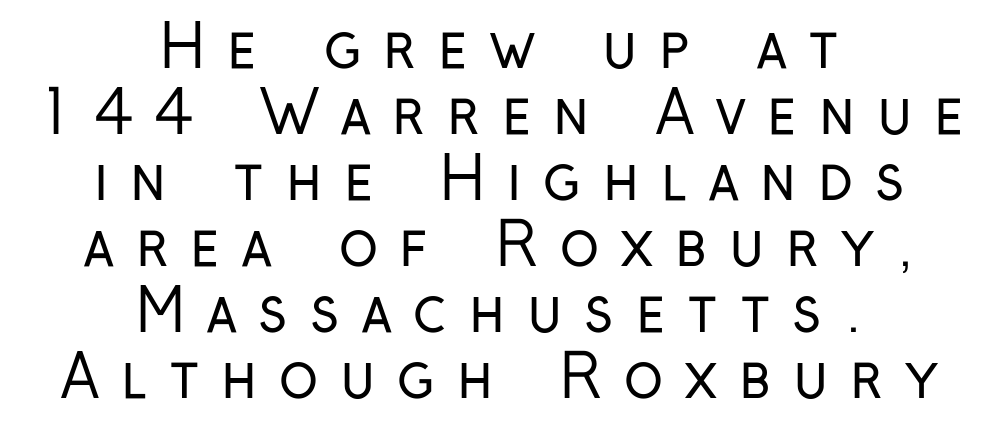
The image shows 59 px regular-weight, condensed sans-serif type, upright; set centered, tight line spacing (1.12x), unusually wide letter spacing (+0.37 em), not underlined; low stroke contrast and a medium x-height.
